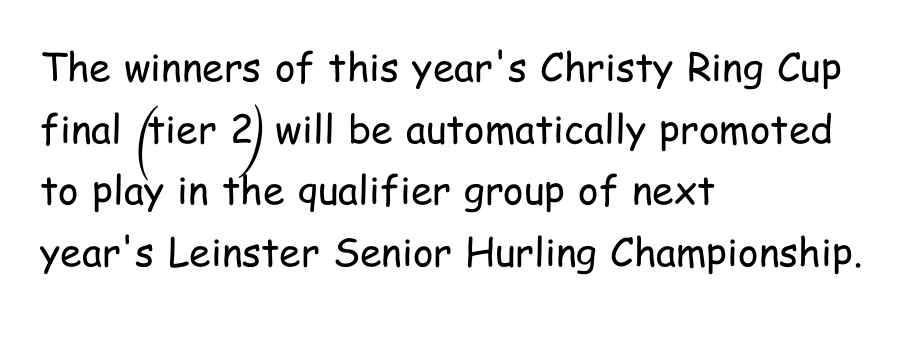
This sample keeps an unexceptional amount of space between lines. Any mark beneath the type? The region is blank. The letters sit at their default tracking, neither squeezed nor spread. The type sits square on the baseline with zero lean.
